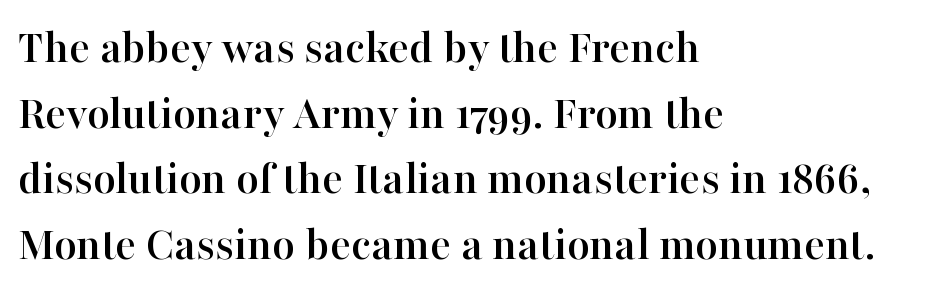
The image shows 49 px serif type, upright; set left-aligned, normal line spacing (1.34x), normal letter spacing, not underlined; high stroke contrast and a medium x-height.
